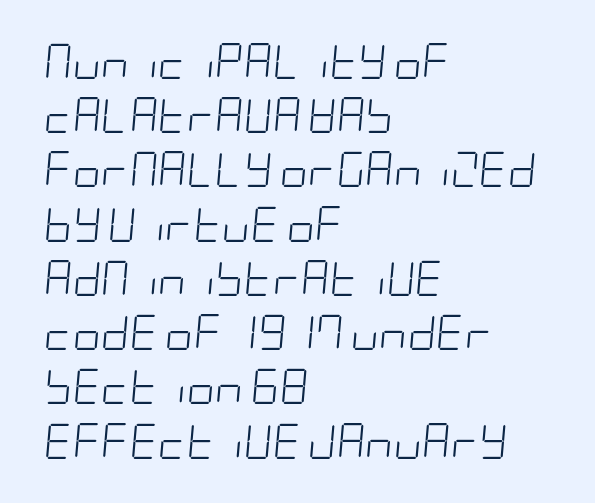
The image shows 35 px light, condensed type, italic (leaning right); set left-aligned, normal line spacing (1.55x), normal letter spacing, not underlined; low stroke contrast and a large x-height.
